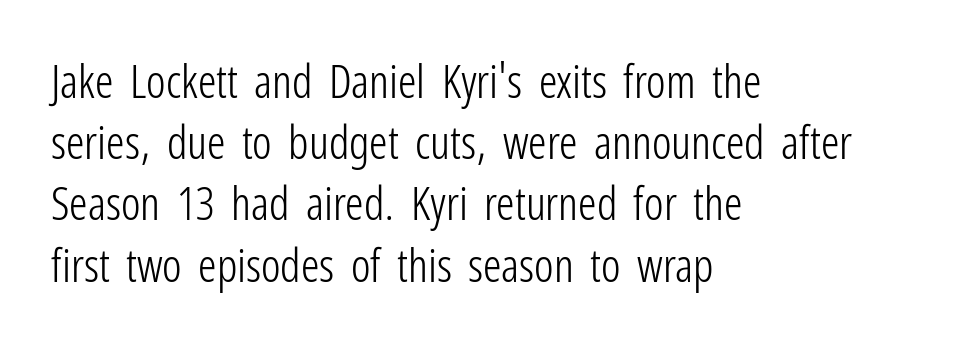
Q: Is the text bold? A: No.
Q: Is the text italic (slanted)? A: No, it is upright.
Q: Is the typeface a serif or a sans-serif typeface? A: Sans-serif.
Q: Is the text underlined? A: No.
Q: How is the paragraph aligned? A: Left-aligned.
Q: Is the spacing between letters normal or unusually wide? A: Normal.
Q: Is the spacing between lines tight, normal or loose? A: Normal.
Q: Width (condensed, normal, or wide)? A: Condensed.
Q: Stroke contrast? A: Low.
Q: x-height? A: Medium.
Q: Monospaced? A: No.
